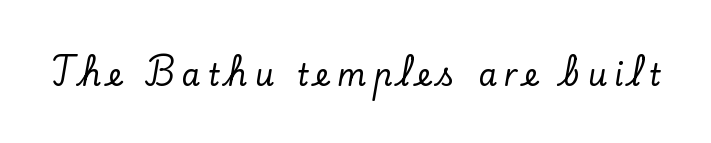
Q: Is the text italic (slanted)? A: Yes.
Q: Is the typeface a serif or a sans-serif typeface? A: Serif.
Q: Is the text underlined? A: No.
Q: Is the spacing between letters normal or unusually wide? A: Unusually wide.
Q: Width (condensed, normal, or wide)? A: Normal.
Q: Stroke contrast? A: Low.
Q: x-height? A: Small.
Q: Monospaced? A: No.
